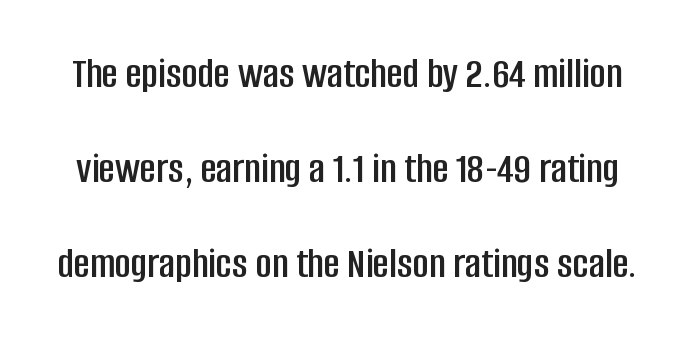
{"serif": "no", "italic": "no", "width": "condensed", "stroke_contrast": "low", "x_height": "large", "monospaced": "no", "underline": "no", "line_spacing": "loose", "line_spacing_ratio": 2.16, "letter_spacing": "normal", "letter_spacing_em": 0.0, "glyph_px": 44}
